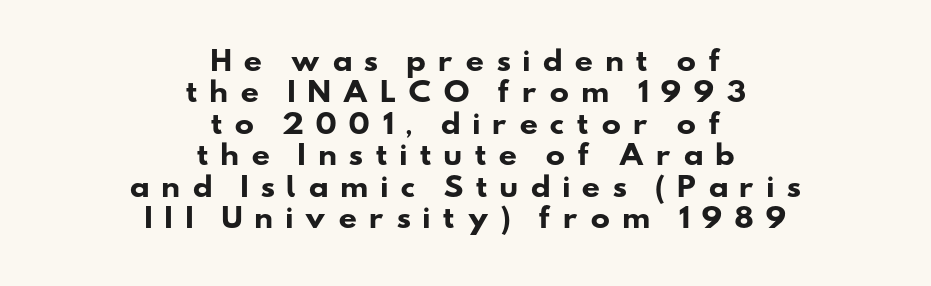
{"bold": "yes", "underline": "no", "align": "center", "line_spacing_ratio": 1.21, "letter_spacing": "wide", "letter_spacing_em": 0.43, "glyph_px": 26}
